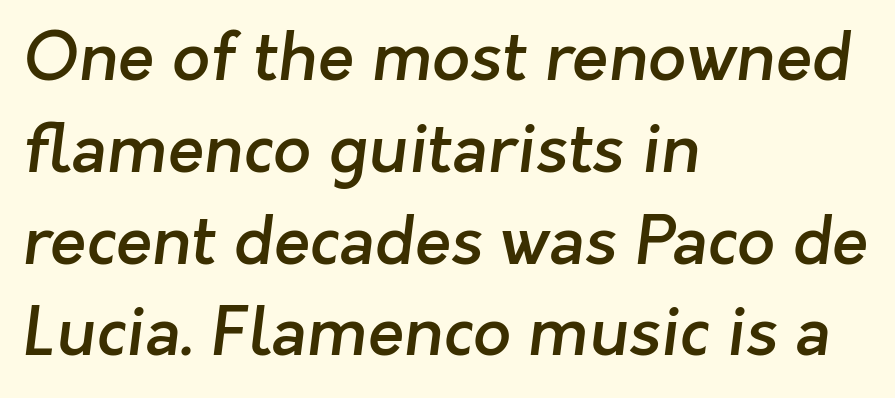
Looks like regular typesetting: each glyph gets only the width it needs. Typographically, this falls in the sans-serif category. I'd describe the lettering as semibold — firm but not a full bold. Descenders hang freely into open space. The line texture is even and compact thanks to regular tracking. These lines are set flush left with a ragged right edge.
